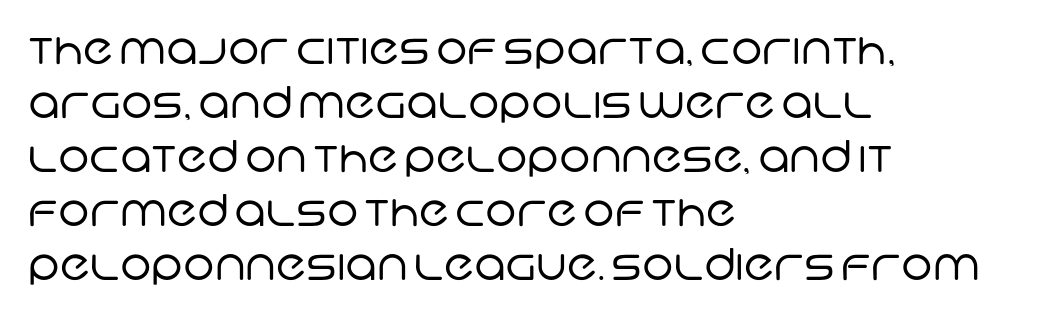
The image shows 44 px regular-weight sans-serif type; set left-aligned, line spacing 1.23x, normal letter spacing, not underlined; low stroke contrast and a large x-height.
